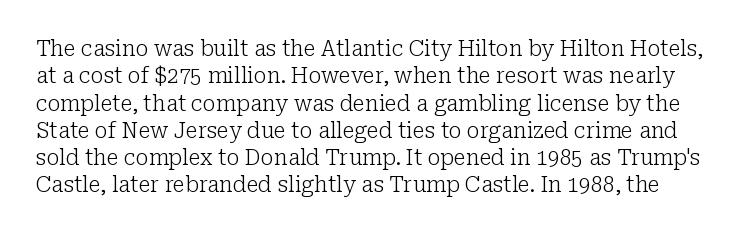
The font sits on the lighter half of the weight spectrum, regular included. Type without underlining. The horizontal fit of the characters is conventional and even. The type sits square on the baseline with zero lean. The lines sit at an ordinary, default distance from one another.
